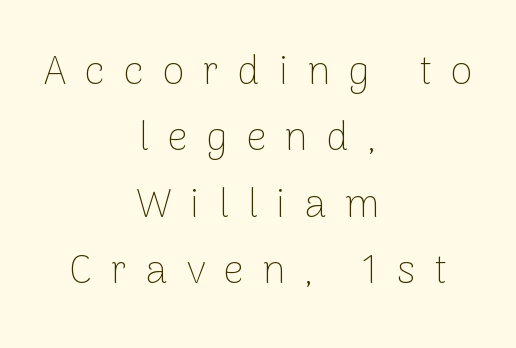
The image shows 40 px thin sans-serif type, upright; set centered, normal line spacing (1.66x), unusually wide letter spacing (+0.47 em), not underlined; low stroke contrast and a medium x-height.
